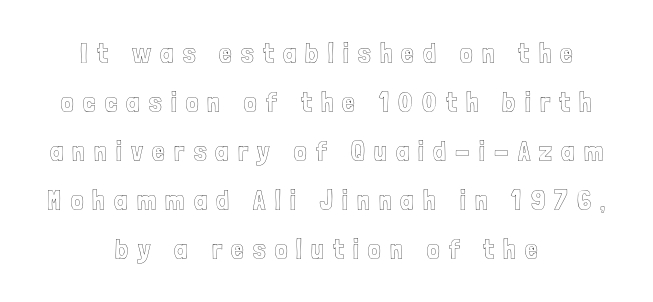
The image shows 28 px condensed type, upright; set centered, line spacing 1.75x, unusually wide letter spacing (+0.33 em), not underlined; a medium x-height.
